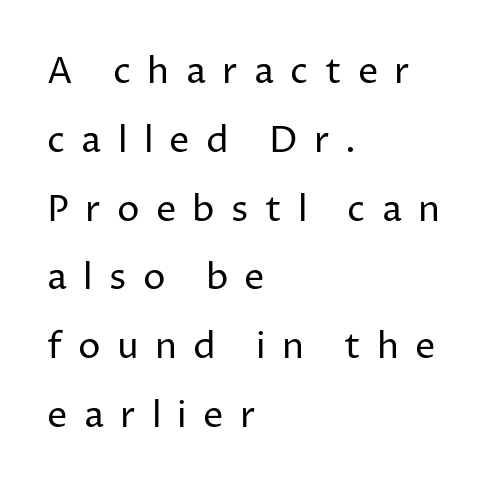
Observe the wide spacing: letters keep a clear distance from each other. Each new line begins a long way beneath the previous one. A typesetter would call this proportional, since set widths differ per character. Observe the absence of serifs on each vertical stroke in this sample.
